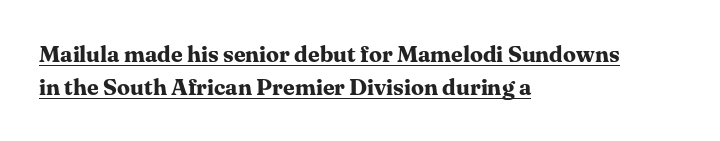
Compared with typical paragraphs, the rows here are spaced about the same. Chunky letters — that's bold for sure. Italic: no, the glyphs are upright roman. The horizontal fit of the characters is conventional and even.
